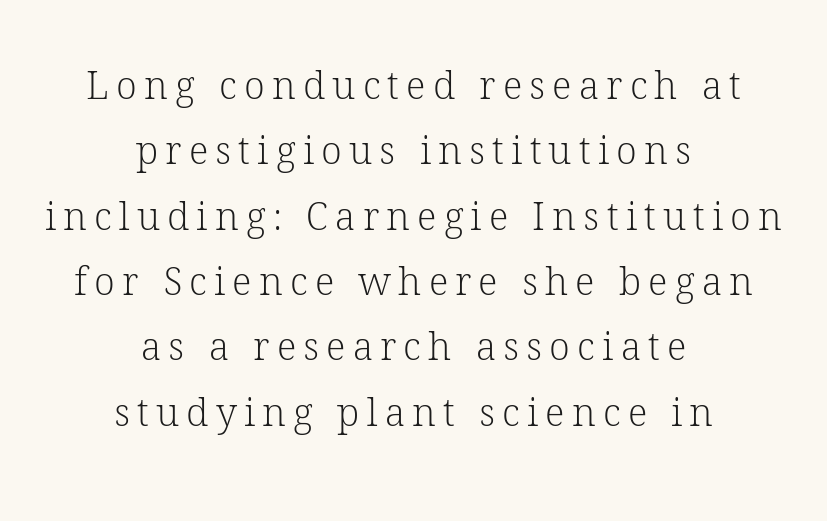
Unlike a clean sans, this face finishes its strokes with serifs. Heaviness? Minimal to ordinary, like unemphasized prose. Caption: multi-line text, centered on the measure. Is this a fixed-width face? No — the glyphs have proportional, varying widths. Just letters on the line, the space beneath them empty. Is there any slant? The stems are plumb.
